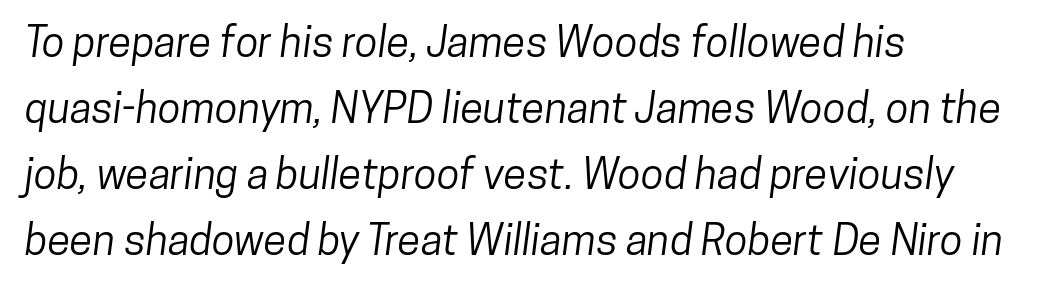
{"serif": "no", "width": "condensed", "stroke_contrast": "low", "x_height": "medium", "monospaced": "no", "underline": "no", "align": "left", "line_spacing": "normal", "line_spacing_ratio": 1.57, "letter_spacing": "normal", "letter_spacing_em": 0.0, "glyph_px": 42}
